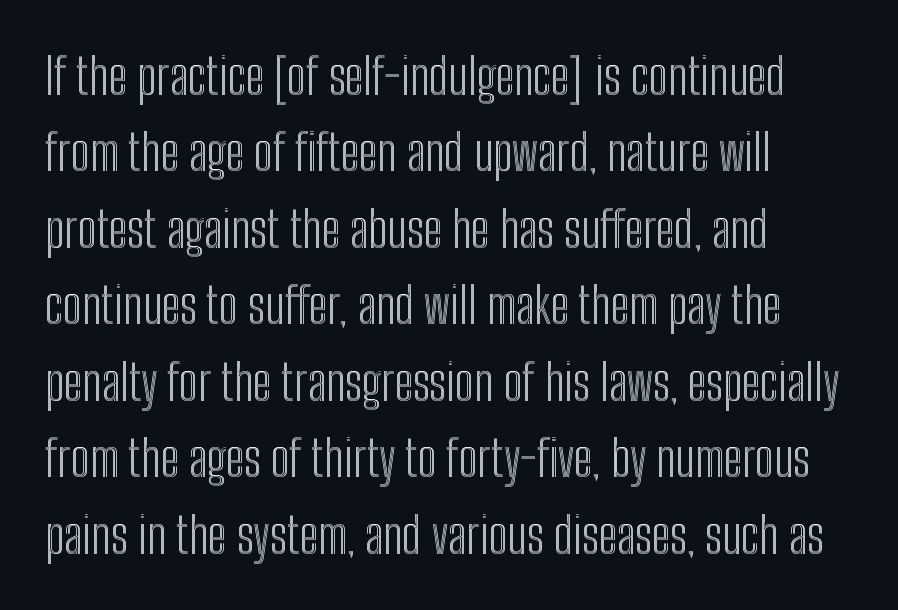
The image shows 50 px condensed type, upright; set left-aligned, normal line spacing (1.53x), normal letter spacing, not underlined; a medium x-height.
